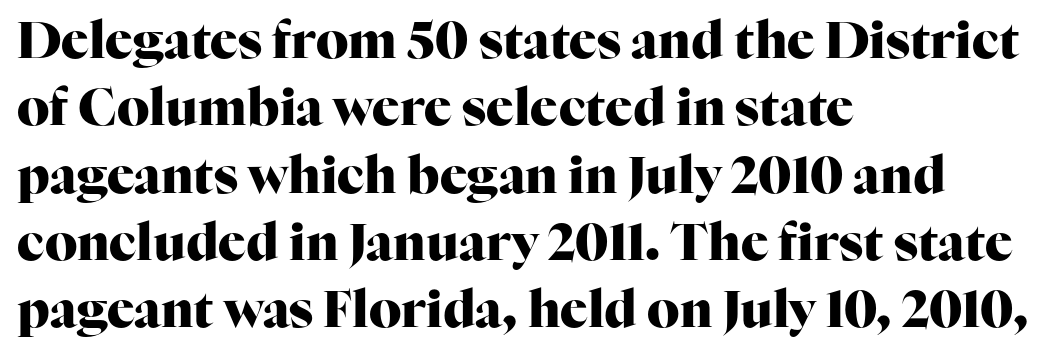
{"serif": "yes", "italic": "no", "bold": "yes", "weight": "heavy", "width": "normal", "stroke_contrast": "high", "x_height": "medium", "monospaced": "no", "underline": "no", "align": "left", "line_spacing": "normal", "line_spacing_ratio": 1.32, "letter_spacing": "normal", "letter_spacing_em": 0.0, "glyph_px": 51}
